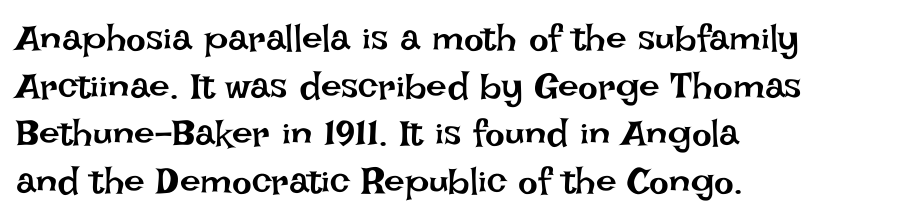
{"italic": "no", "bold": "no", "weight": "regular", "width": "normal", "stroke_contrast": "low", "x_height": "large", "monospaced": "no", "underline": "no", "align": "left", "line_spacing": "normal", "line_spacing_ratio": 1.29, "letter_spacing": "normal", "letter_spacing_em": 0.0, "glyph_px": 37}
